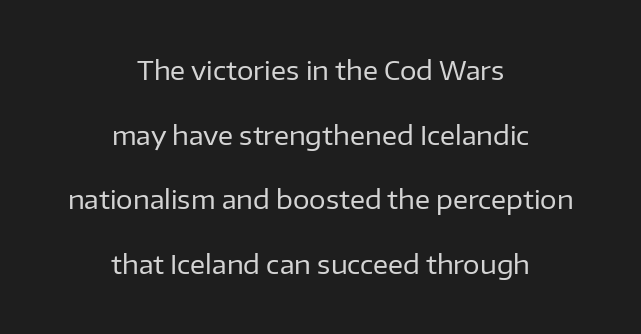
{"italic": "no", "bold": "no", "underline": "no", "align": "center", "line_spacing": "loose", "line_spacing_ratio": 2.49, "letter_spacing": "normal", "letter_spacing_em": 0.0, "glyph_px": 26}
